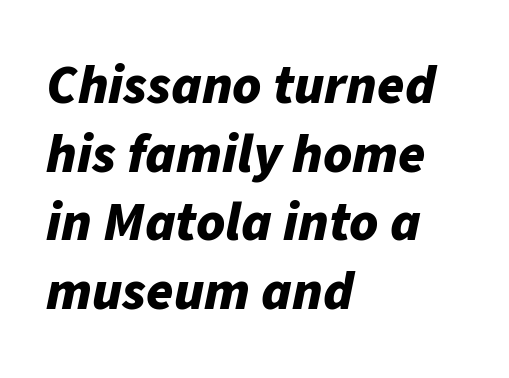
Q: Is the text bold? A: Yes.
Q: Is the text italic (slanted)? A: Yes, it leans right by about 11 degrees.
Q: Is the text underlined? A: No.
Q: How is the paragraph aligned? A: Left-aligned.
Q: Is the spacing between letters normal or unusually wide? A: Normal.
Q: Is the spacing between lines tight, normal or loose? A: Normal.
Q: Width (condensed, normal, or wide)? A: Normal.
Q: Stroke contrast? A: Low.
Q: x-height? A: Medium.
Q: Monospaced? A: No.
